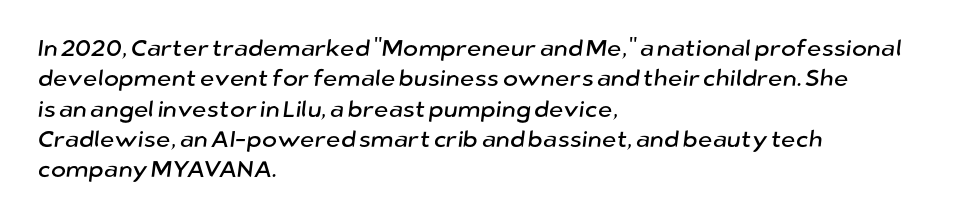
{"underline": "no", "align": "left", "line_spacing": "normal", "line_spacing_ratio": 1.32, "letter_spacing": "normal", "letter_spacing_em": 0.0, "glyph_px": 23}
